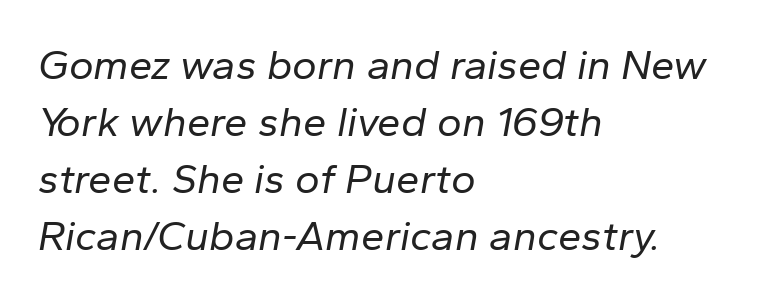
The image shows 42 px regular-weight type, italic (leaning right); set left-aligned, normal line spacing (1.36x), normal letter spacing, not underlined; low stroke contrast and a medium x-height.
